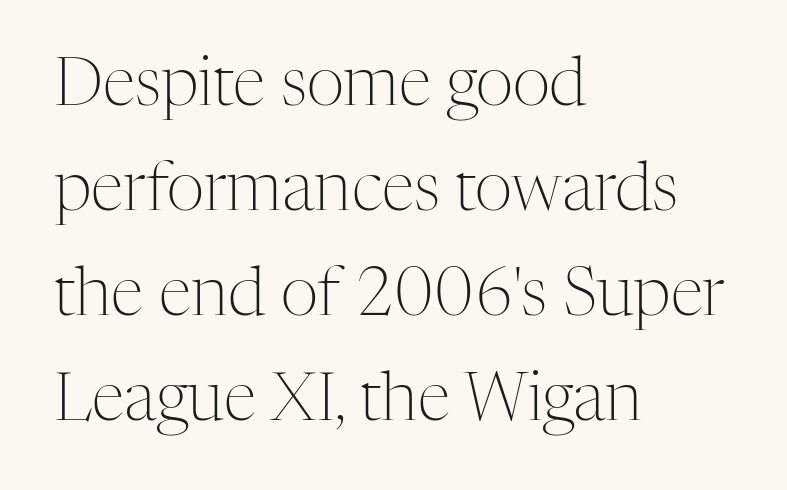
The lines are quadded left. Little horizontal feet cap the strokes, marking this as serif type. Does the lettering tilt? It doesn't — this is upright. Here the designer chose a conventional face with non-uniform glyph widths.
